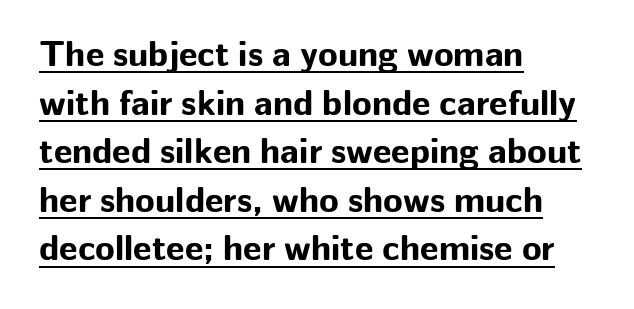
{"serif": "no", "italic": "no", "bold": "yes", "weight": "bold", "width": "normal", "stroke_contrast": "low", "x_height": "medium", "monospaced": "no", "underline": "yes", "align": "left", "line_spacing": "normal", "line_spacing_ratio": 1.35, "letter_spacing": "normal", "letter_spacing_em": 0.0, "glyph_px": 36}
